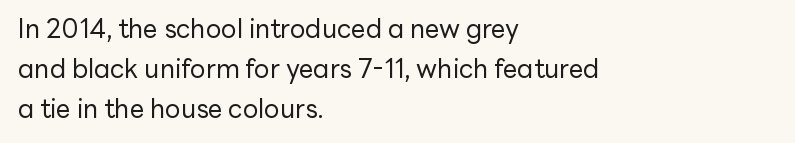
Nobody touched the tracking dial on this one. Line starts are locked; line ends wander. The block of text has a typical density, with ordinary space between rows. The glyphs are unaccompanied by any horizontal stroke below them. Notice how the stems are strictly vertical — no italics here. These glyphs show unthickened strokes, regular width or finer.
